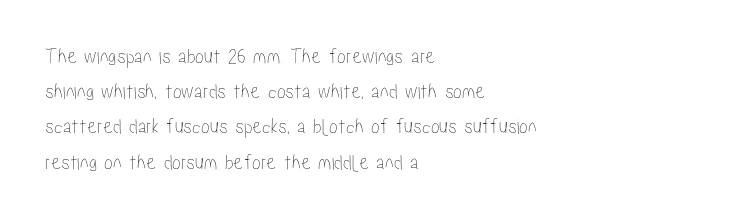
The face used here is rendered with its standard letterfit. A bare baseline throughout the passage. The compositor pushed each line to the left boundary. Regarding leading, the lines here are spaced in the standard way.
